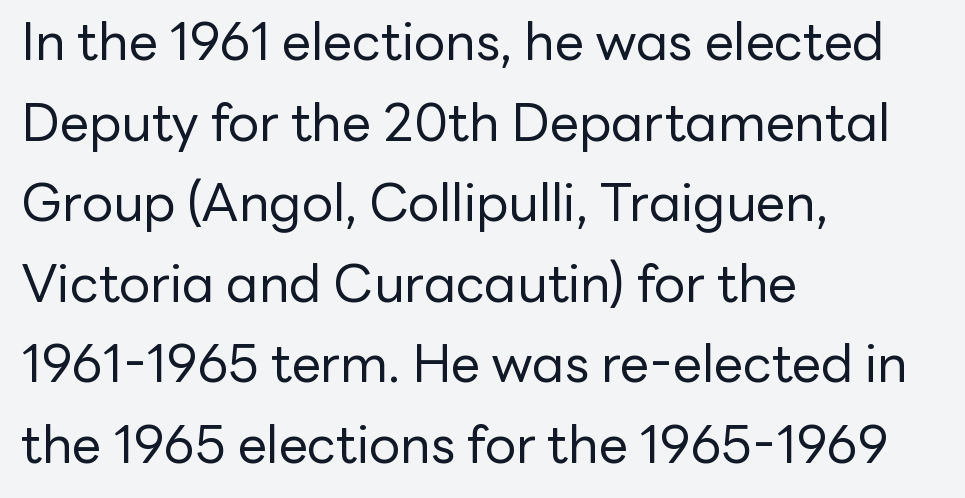
The string is rendered with underlining switched off. The typesetting does not lean heavy: it is not bold. Characters remain perfectly vertical along every line. What stands out about the letter spacing? Nothing — it is the standard amount. This sample uses a sans-serif face. The compositor pushed each line to the left boundary.
